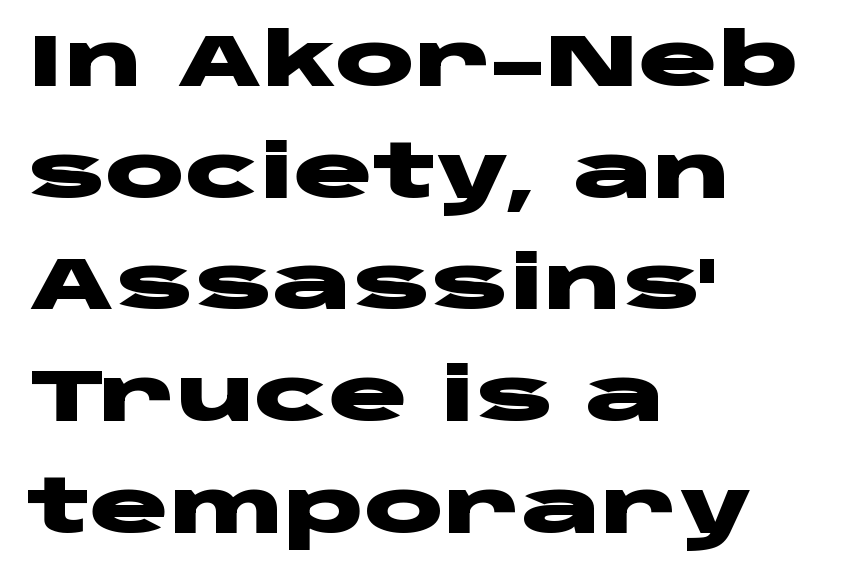
The font family rendered here belongs to the sans-serif group. The strip under each line holds only bare page. Spacing verdict: proportional, widths tailored to each character. A typesetter would call this leading conventional body-copy spacing.
